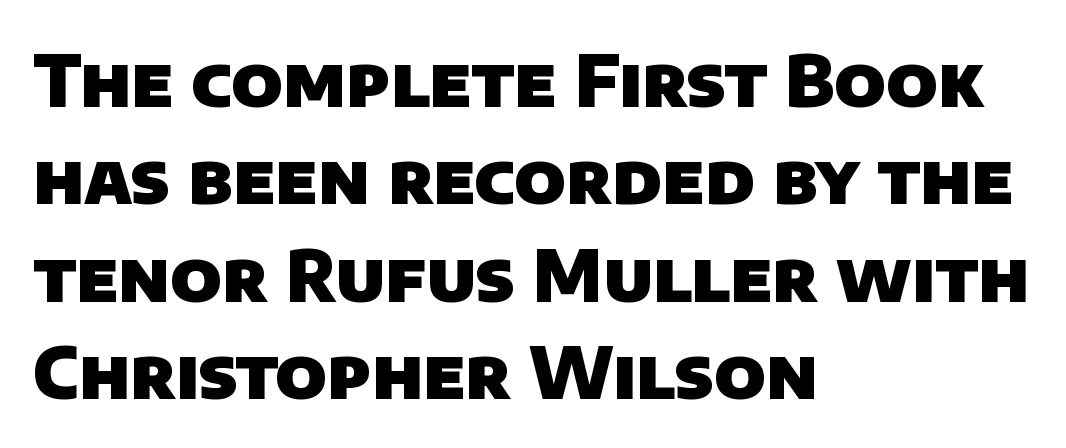
{"serif": "no", "bold": "yes", "weight": "heavy", "width": "normal", "stroke_contrast": "low", "x_height": "large", "monospaced": "no", "underline": "no", "align": "left", "line_spacing": "normal", "line_spacing_ratio": 1.37, "letter_spacing": "normal", "letter_spacing_em": 0.0, "glyph_px": 71}
